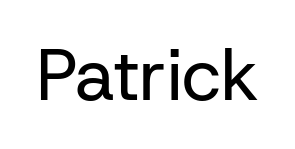
{"serif": "no", "italic": "no", "bold": "no", "weight": "regular", "width": "normal", "stroke_contrast": "low", "x_height": "medium", "monospaced": "no", "underline": "no", "letter_spacing": "normal", "letter_spacing_em": 0.0, "glyph_px": 72}
